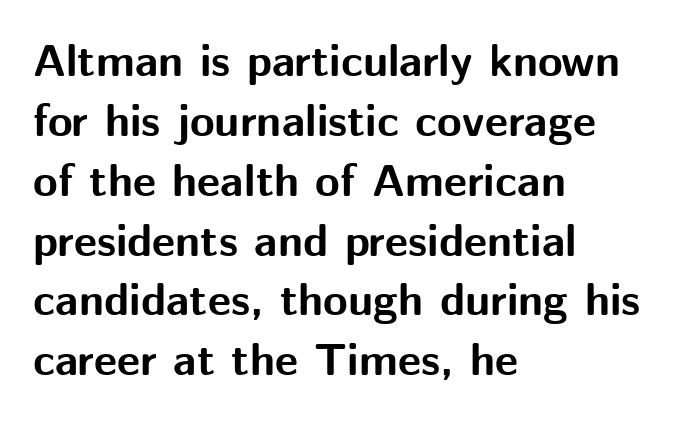
The image shows 45 px bold sans-serif type, upright; set left-aligned, normal line spacing (1.33x), normal letter spacing, not underlined; medium stroke contrast and a medium x-height.
